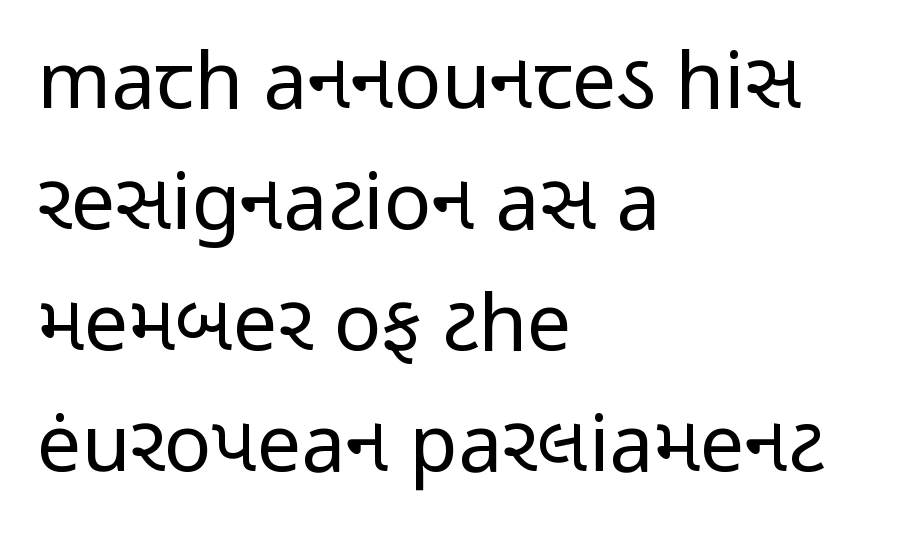
Q: Is the text bold? A: No.
Q: Is the text italic (slanted)? A: No, it is upright.
Q: Is the typeface a serif or a sans-serif typeface? A: Sans-serif.
Q: Is the text underlined? A: No.
Q: How is the paragraph aligned? A: Left-aligned.
Q: Is the spacing between letters normal or unusually wide? A: Normal.
Q: Is the spacing between lines tight, normal or loose? A: Normal.
Q: Width (condensed, normal, or wide)? A: Condensed.
Q: Stroke contrast? A: Low.
Q: x-height? A: Medium.
Q: Monospaced? A: No.
